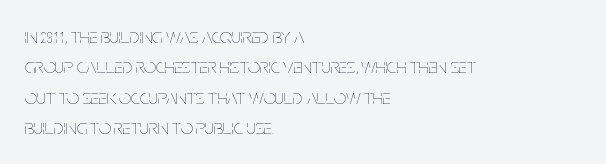
Q: Is the text bold? A: No.
Q: Is the text italic (slanted)? A: No, it is upright.
Q: Is the text underlined? A: No.
Q: How is the paragraph aligned? A: Left-aligned.
Q: Is the spacing between letters normal or unusually wide? A: Normal.
Q: Is the spacing between lines tight, normal or loose? A: Normal.
